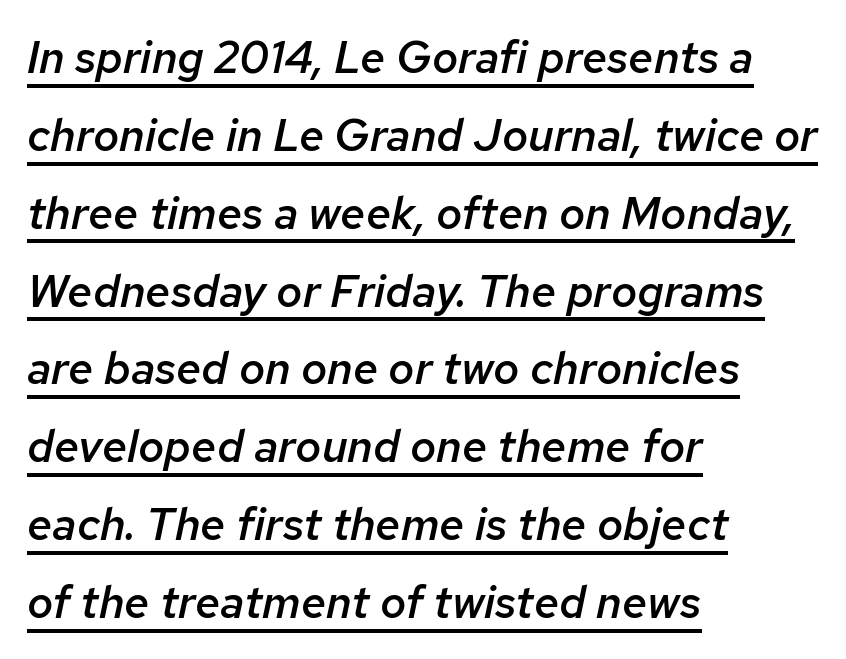
The image shows 45 px semibold type, italic (leaning right); set left-aligned, line spacing 1.73x, normal letter spacing, underlined; low stroke contrast and a medium x-height.
